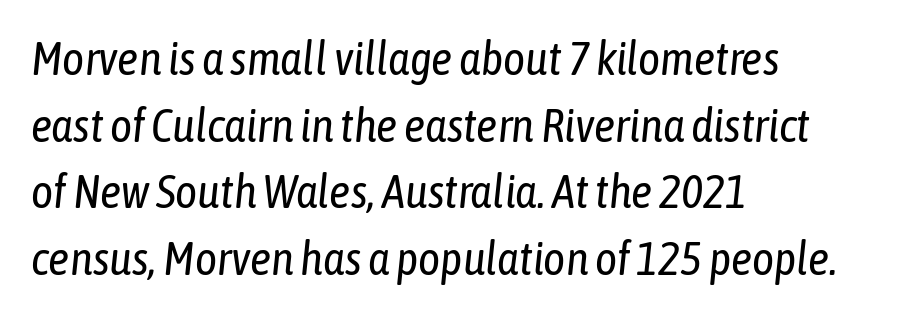
{"italic": "yes", "lean": "right", "slant_degrees": 6, "bold": "no", "weight": "regular", "width": "condensed", "stroke_contrast": "low", "x_height": "medium", "monospaced": "no", "underline": "no", "align": "left", "line_spacing": "normal", "line_spacing_ratio": 1.42, "letter_spacing": "normal", "letter_spacing_em": 0.0, "glyph_px": 47}
